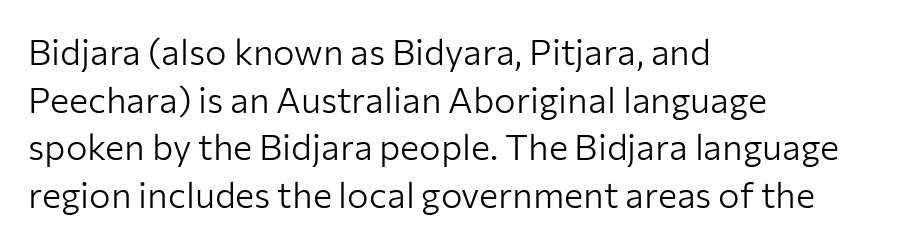
{"serif": "no", "italic": "no", "bold": "no", "weight": "light", "width": "normal", "stroke_contrast": "low", "x_height": "medium", "monospaced": "no", "underline": "no", "align": "left", "line_spacing": "normal", "line_spacing_ratio": 1.32, "letter_spacing": "normal", "letter_spacing_em": 0.0, "glyph_px": 36}
